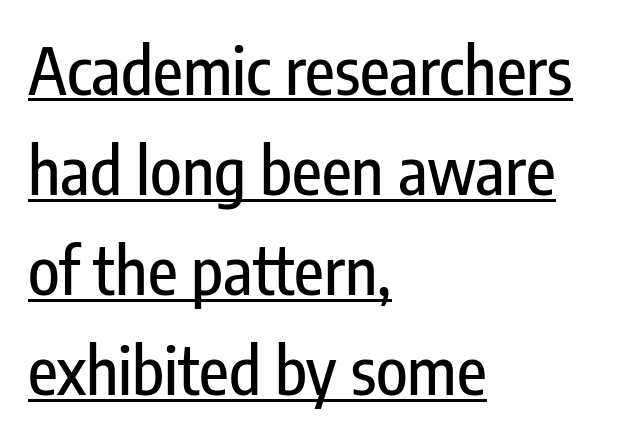
The passage shown is typed in a proportional face where columns would drift. Notice how the passage keeps a crisp vertical edge on the left only. Nothing sits at the stroke ends, so this counts as sans-serif. Short note: letters normally spaced. A normal amount of white space separates one row of letters from the next. Nope, not italic — everything's standing straight.
